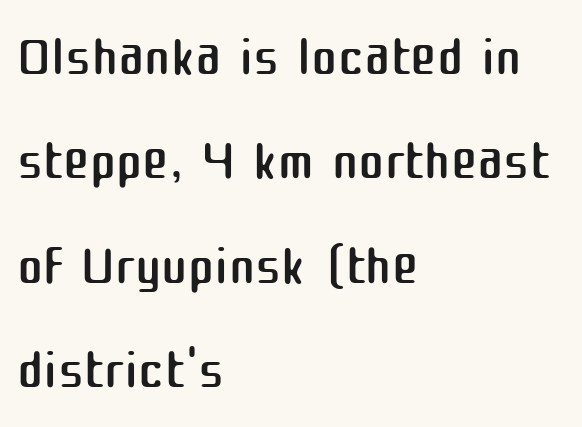
{"serif": "no", "italic": "no", "bold": "no", "weight": "regular", "width": "normal", "stroke_contrast": "medium", "x_height": "medium", "monospaced": "no", "underline": "no", "align": "left", "line_spacing": "normal", "line_spacing_ratio": 1.32, "letter_spacing": "normal", "letter_spacing_em": 0.0, "glyph_px": 79}
